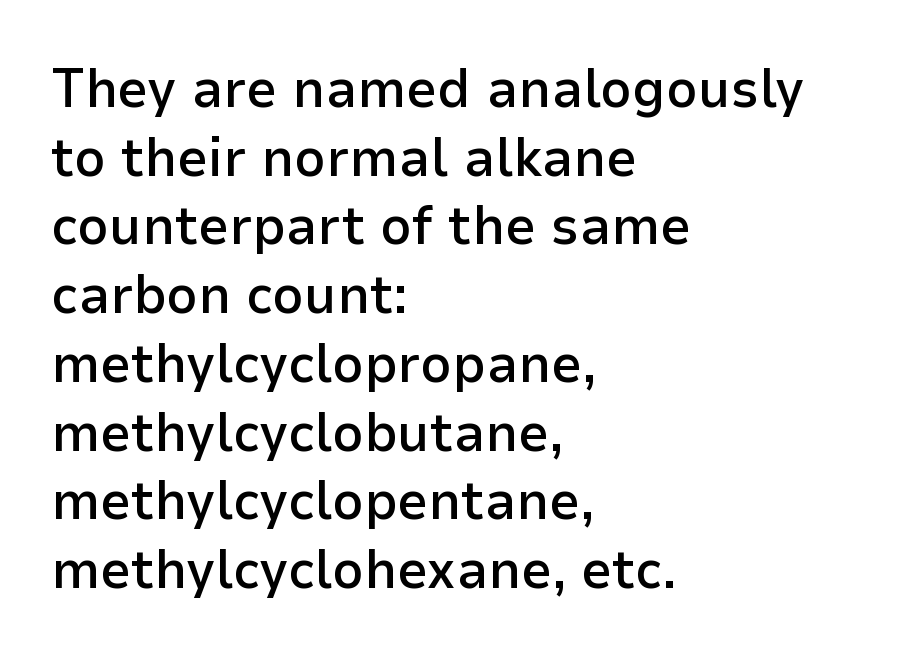
Q: Is the text bold? A: Semi-bold.
Q: Is the text italic (slanted)? A: No, it is upright.
Q: Is the typeface a serif or a sans-serif typeface? A: Sans-serif.
Q: Is the text underlined? A: No.
Q: How is the paragraph aligned? A: Left-aligned.
Q: Is the spacing between letters normal or unusually wide? A: Normal.
Q: Is the spacing between lines tight, normal or loose? A: Normal.
Q: Width (condensed, normal, or wide)? A: Normal.
Q: Stroke contrast? A: Low.
Q: x-height? A: Medium.
Q: Monospaced? A: No.
